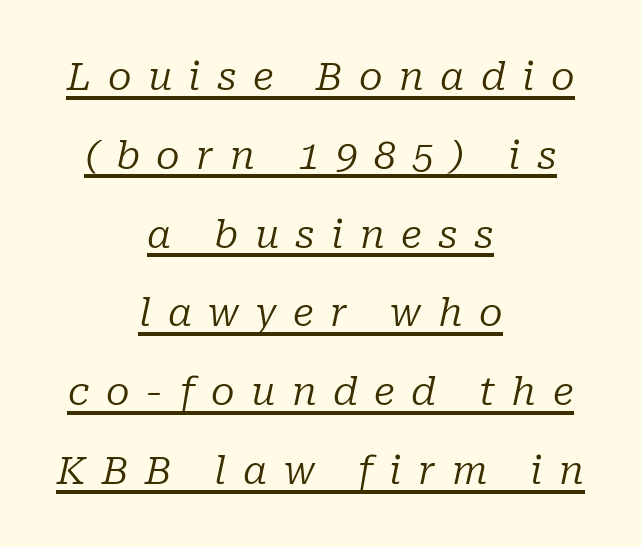
The image shows 39 px regular-weight serif type, italic (leaning right); set centered, loose line spacing (2.02x), unusually wide letter spacing (+0.42 em), underlined; low stroke contrast and a medium x-height.
